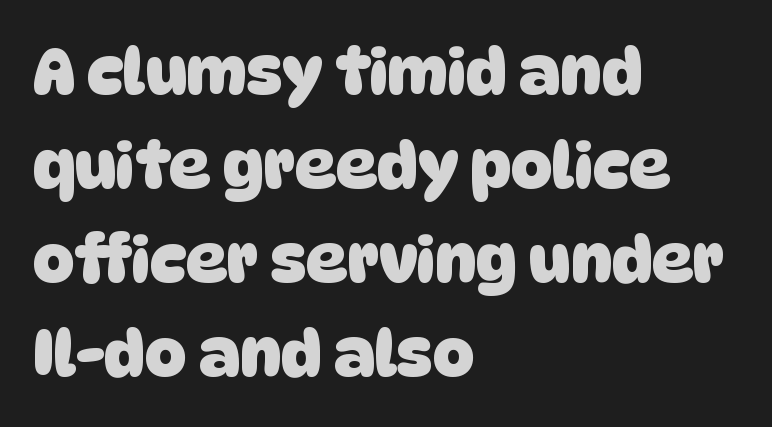
{"serif": "no", "bold": "yes", "weight": "heavy", "width": "normal", "stroke_contrast": "low", "x_height": "large", "monospaced": "no", "underline": "no", "align": "left", "line_spacing": "normal", "line_spacing_ratio": 1.47, "letter_spacing": "normal", "letter_spacing_em": 0.0, "glyph_px": 64}
